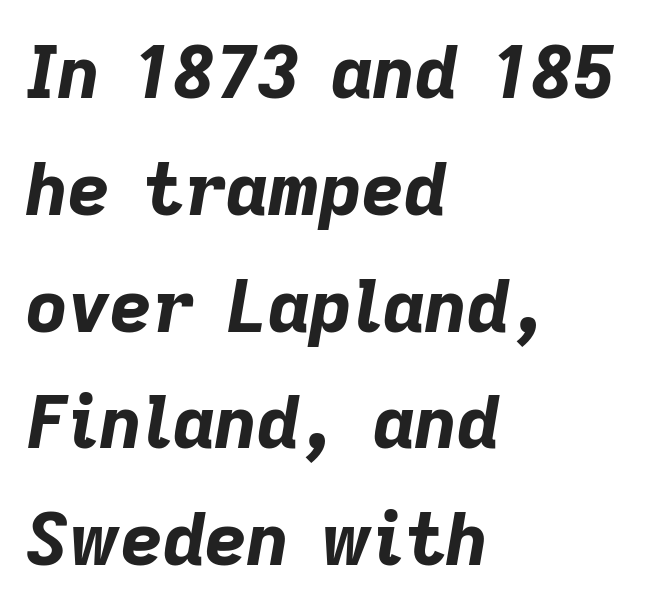
Q: Is the text bold? A: Yes.
Q: Is the text italic (slanted)? A: Yes, it leans right by about 9 degrees.
Q: Is the text underlined? A: No.
Q: How is the paragraph aligned? A: Left-aligned.
Q: Is the spacing between letters normal or unusually wide? A: Normal.
Q: Is the spacing between lines tight, normal or loose? A: Normal.
Q: Width (condensed, normal, or wide)? A: Normal.
Q: Stroke contrast? A: Low.
Q: x-height? A: Medium.
Q: Monospaced? A: No.
